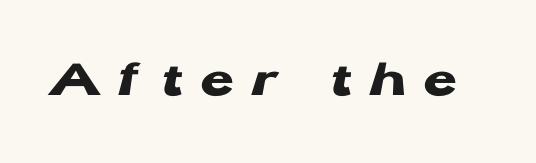
{"serif": "no", "italic": "no", "bold": "yes", "weight": "heavy", "width": "wide", "stroke_contrast": "low", "x_height": "medium", "monospaced": "no", "underline": "no", "letter_spacing": "wide", "letter_spacing_em": 0.34, "glyph_px": 54}
